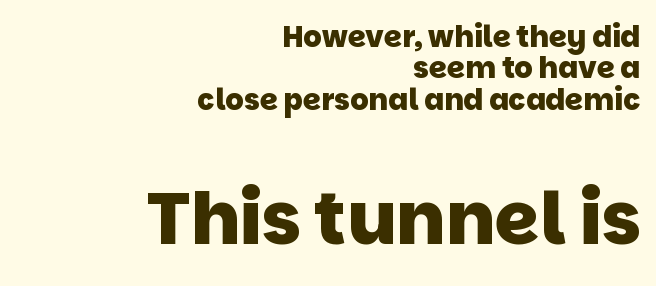
{"serif": "no", "bold": "yes", "weight": "heavy", "width": "normal", "stroke_contrast": "low", "x_height": "large", "monospaced": "no", "underline": "no", "align": "right", "line_spacing": "tight", "line_spacing_ratio": 1.08, "letter_spacing": "normal", "letter_spacing_em": 0.0, "larger_block": "second", "size_ratio": 2.48, "glyph_px": 72}
